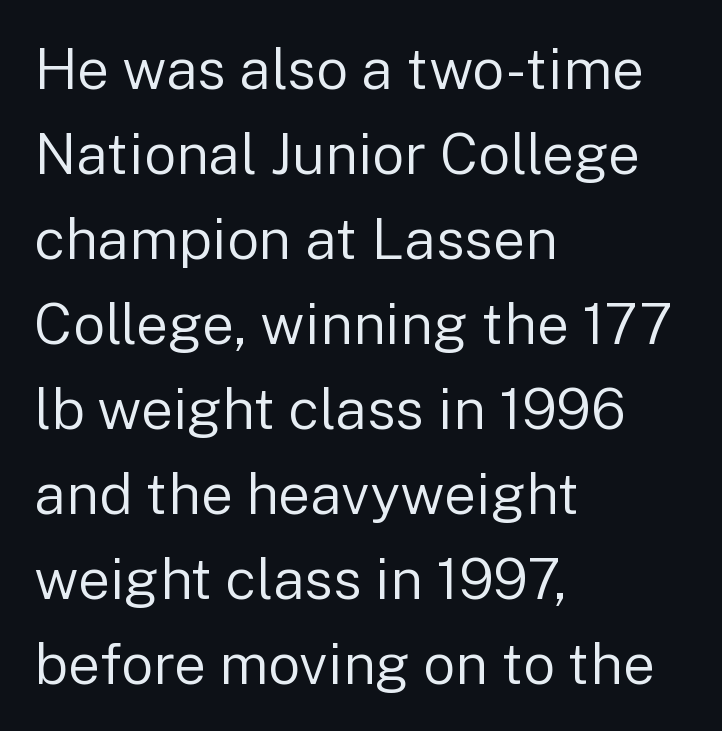
Q: Is the text bold? A: No.
Q: Is the text italic (slanted)? A: No, it is upright.
Q: Is the typeface a serif or a sans-serif typeface? A: Sans-serif.
Q: Is the text underlined? A: No.
Q: How is the paragraph aligned? A: Left-aligned.
Q: Is the spacing between letters normal or unusually wide? A: Normal.
Q: Is the spacing between lines tight, normal or loose? A: Normal.
Q: Width (condensed, normal, or wide)? A: Normal.
Q: Stroke contrast? A: Low.
Q: x-height? A: Medium.
Q: Monospaced? A: No.
